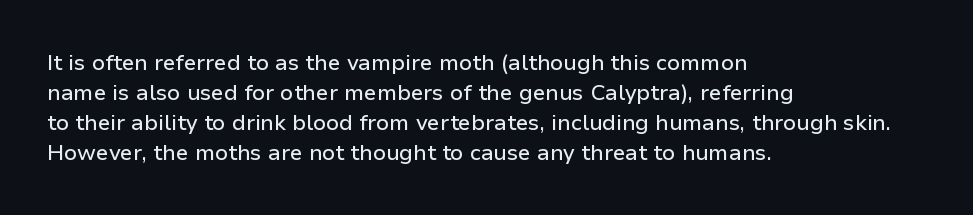
Decoration check: the copy has no underline. A roman cut, with each character standing at attention. The line-height multiplier appears to be the usual default. In CSS terms this would be text-align: left. Words appear dense and cohesive because spacing is normal.
